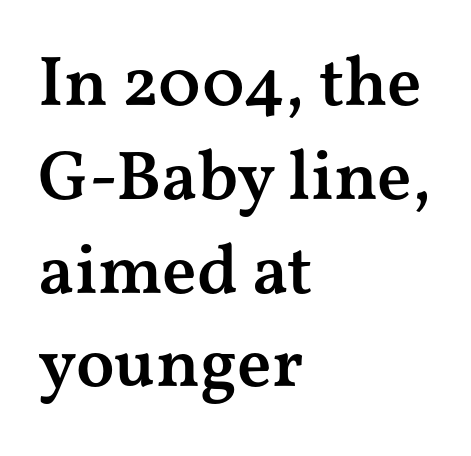
The image shows 70 px semibold, wide serif type, upright; set left-aligned, normal line spacing (1.34x), normal letter spacing, not underlined; medium stroke contrast and a medium x-height.
